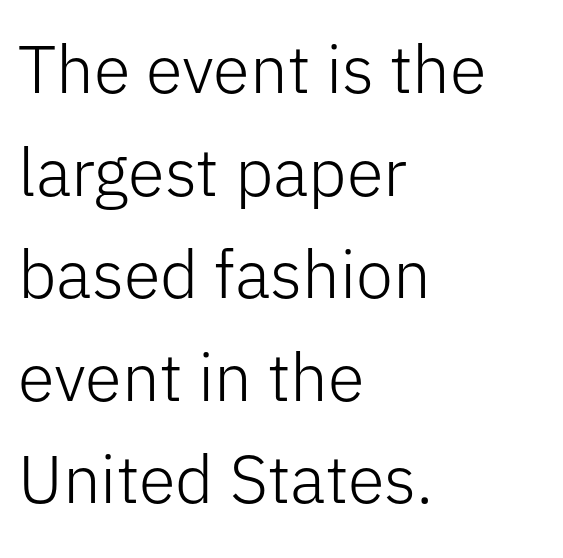
{"serif": "no", "italic": "no", "bold": "no", "weight": "light", "width": "normal", "stroke_contrast": "low", "x_height": "medium", "monospaced": "no", "underline": "no", "align": "left", "line_spacing": "normal", "line_spacing_ratio": 1.53, "letter_spacing": "normal", "letter_spacing_em": 0.0, "glyph_px": 67}
